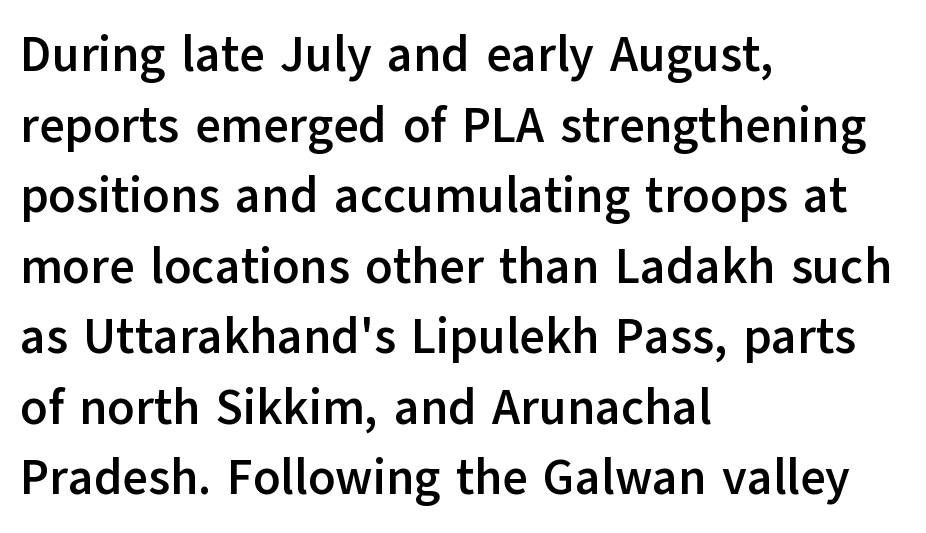
The image shows 49 px semibold sans-serif type, upright; set left-aligned, normal line spacing (1.44x), normal letter spacing, not underlined; low stroke contrast and a medium x-height.
